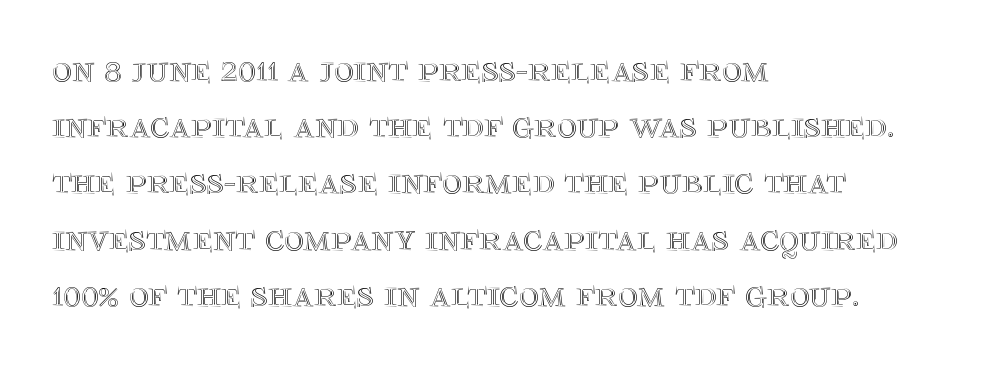
{"italic": "no", "width": "normal", "x_height": "large", "monospaced": "no", "underline": "no", "align": "left", "line_spacing": "normal", "line_spacing_ratio": 1.48, "letter_spacing": "normal", "letter_spacing_em": 0.0, "glyph_px": 38}
